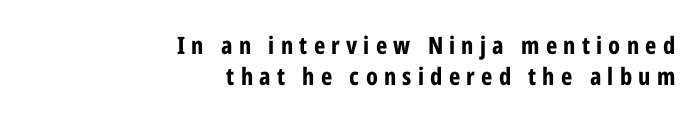
The image shows 24 px bold type, upright; set right-aligned, normal line spacing (1.28x), unusually wide letter spacing (+0.26 em), not underlined.
